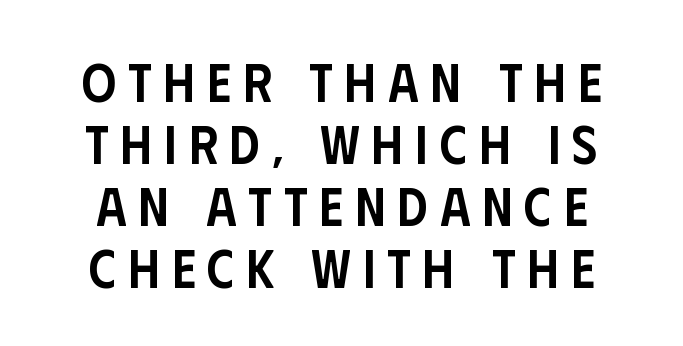
{"serif": "no", "italic": "no", "bold": "semi", "weight": "semibold", "width": "condensed", "stroke_contrast": "low", "x_height": "large", "monospaced": "no", "underline": "no", "line_spacing": "tight", "line_spacing_ratio": 1.15, "letter_spacing": "wide", "letter_spacing_em": 0.22, "glyph_px": 54}
